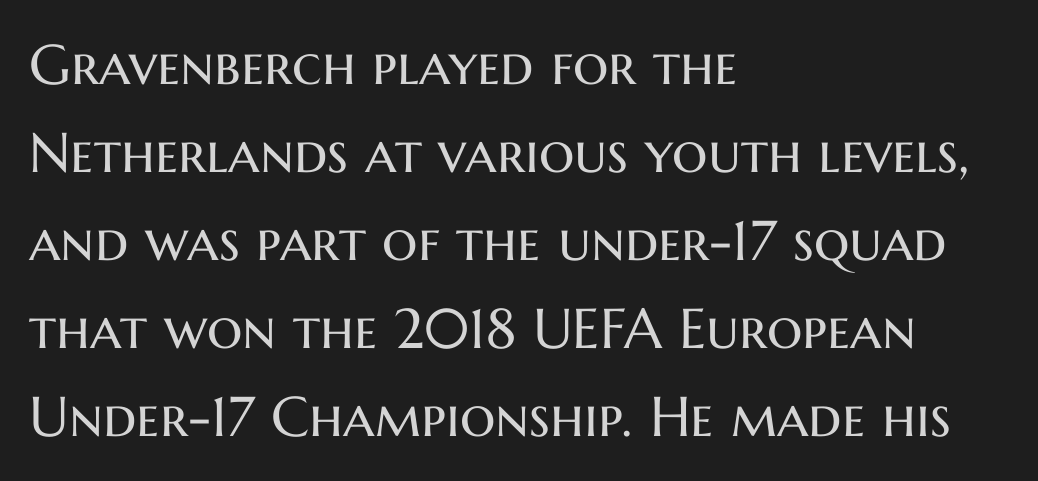
{"serif": "no", "italic": "no", "bold": "no", "weight": "regular", "width": "normal", "stroke_contrast": "medium", "x_height": "medium", "monospaced": "no", "underline": "no", "align": "left", "line_spacing": "normal", "line_spacing_ratio": 1.57, "letter_spacing": "normal", "letter_spacing_em": 0.0, "glyph_px": 56}
